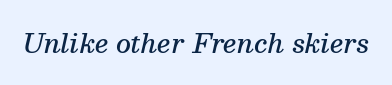
When letters slant like this, we call the style italic. Tracking value appears to be zero — textbook default spacing. Every letter is mildly thick-stroked: semibold rather than bold. The space directly below the letters is spotless.
